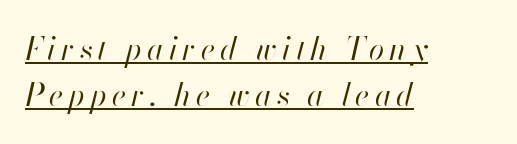
{"italic": "yes", "lean": "right", "slant_degrees": 13, "bold": "no", "weight": "regular", "width": "normal", "stroke_contrast": "high", "x_height": "small", "monospaced": "no", "underline": "yes", "align": "left", "line_spacing": "normal", "line_spacing_ratio": 1.48, "glyph_px": 31}
